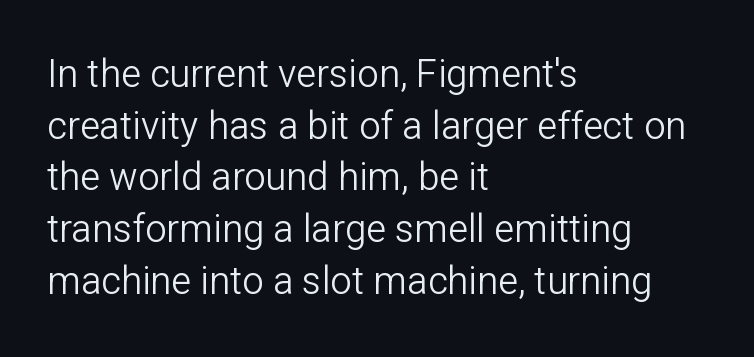
Q: Is the text bold? A: No.
Q: Is the text italic (slanted)? A: No, it is upright.
Q: Is the typeface a serif or a sans-serif typeface? A: Sans-serif.
Q: Is the text underlined? A: No.
Q: How is the paragraph aligned? A: Left-aligned.
Q: Is the spacing between letters normal or unusually wide? A: Normal.
Q: Is the spacing between lines tight, normal or loose? A: Normal.
Q: Width (condensed, normal, or wide)? A: Normal.
Q: Stroke contrast? A: Low.
Q: x-height? A: Medium.
Q: Monospaced? A: No.
